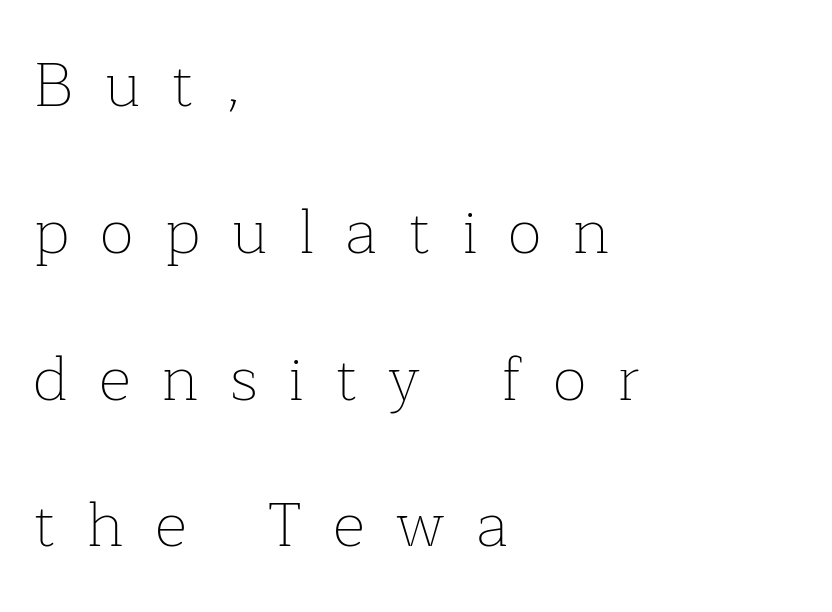
{"serif": "yes", "italic": "no", "bold": "no", "weight": "thin", "width": "normal", "stroke_contrast": "low", "x_height": "medium", "monospaced": "no", "underline": "no", "align": "left", "line_spacing": "loose", "line_spacing_ratio": 2.33, "letter_spacing": "wide", "letter_spacing_em": 0.49, "glyph_px": 63}
